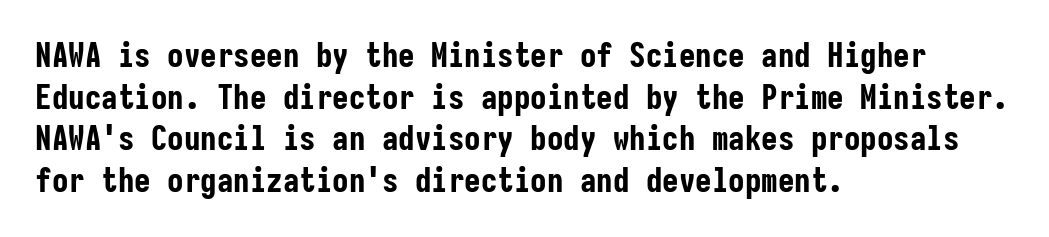
Q: Is the text bold? A: Yes.
Q: Is the text italic (slanted)? A: No, it is upright.
Q: Is the typeface a serif or a sans-serif typeface? A: Sans-serif.
Q: Is the text underlined? A: No.
Q: How is the paragraph aligned? A: Left-aligned.
Q: Is the spacing between letters normal or unusually wide? A: Normal.
Q: Is the spacing between lines tight, normal or loose? A: Normal.
Q: Width (condensed, normal, or wide)? A: Condensed.
Q: Stroke contrast? A: Low.
Q: x-height? A: Medium.
Q: Monospaced? A: Yes.
